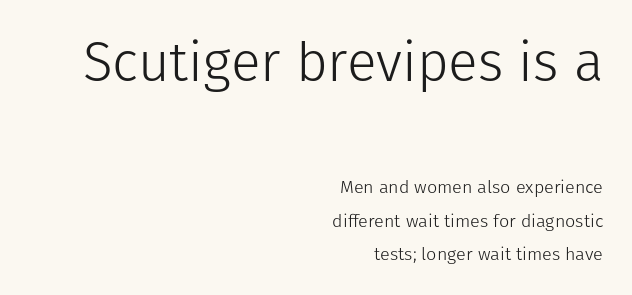
The image shows 55 px light sans-serif type, upright; set right-aligned, line spacing 1.87x, normal letter spacing, not underlined; the first (top) block is 3.06x larger; low stroke contrast and a medium x-height.
